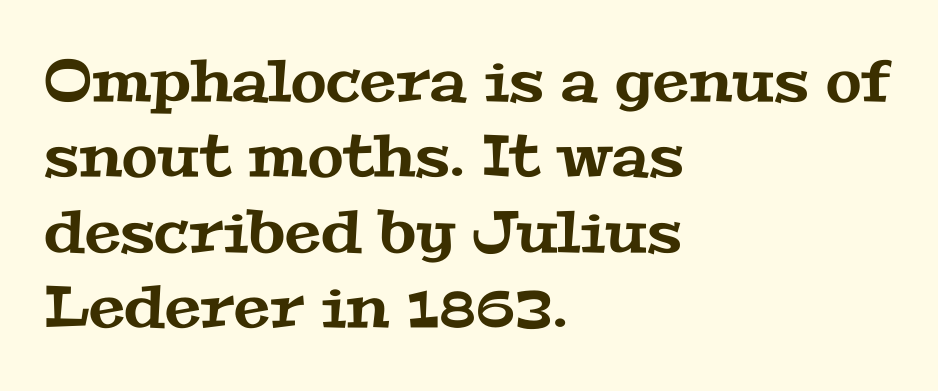
Type style note: has serifs. The gap between lines stays unmarked. The passage is arranged the way most books set body copy — flush left. How are the letters spaced? Ordinarily, with no added tracking. How would I describe the line gaps? Plain and ordinary.
